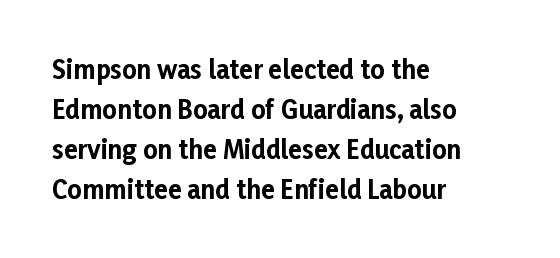
Tracking value appears to be zero — textbook default spacing. The text block is weighted toward the left margin, trailing off unevenly rightward. Posture: straight, roman, zero tilt. Regarding leading, the lines here are spaced in the standard way. Honestly, there is no underline to notice here at all. Thick stems and heavy bowls — unmistakably bold.
